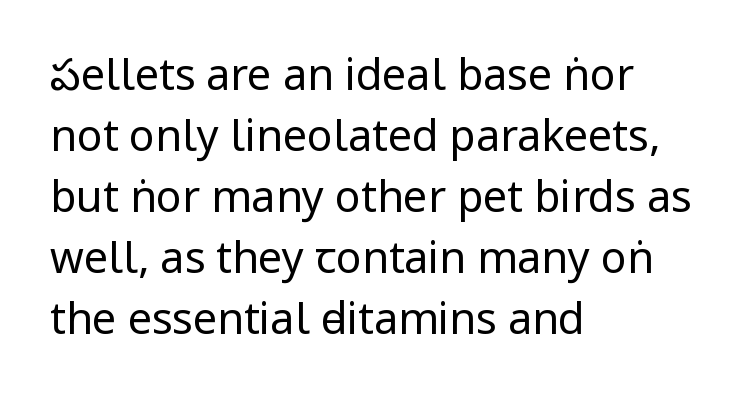
The image shows 43 px regular-weight, condensed sans-serif type, upright; set left-aligned, normal line spacing (1.42x), normal letter spacing, not underlined; low stroke contrast and a large x-height.
